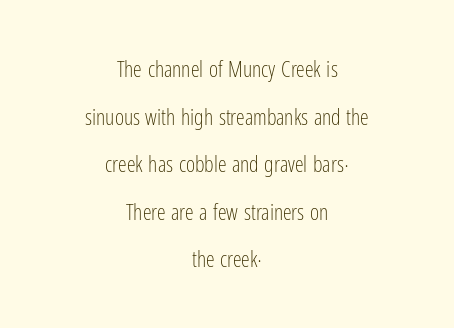
{"italic": "no", "bold": "no", "underline": "no", "align": "center", "line_spacing": "loose", "line_spacing_ratio": 2.16, "letter_spacing": "normal", "letter_spacing_em": 0.0, "glyph_px": 22}
